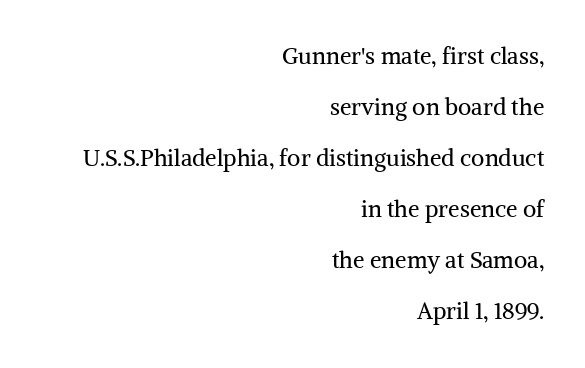
{"italic": "no", "bold": "no", "underline": "no", "align": "right", "line_spacing": "loose", "line_spacing_ratio": 2.22, "letter_spacing": "normal", "letter_spacing_em": 0.0, "glyph_px": 23}
